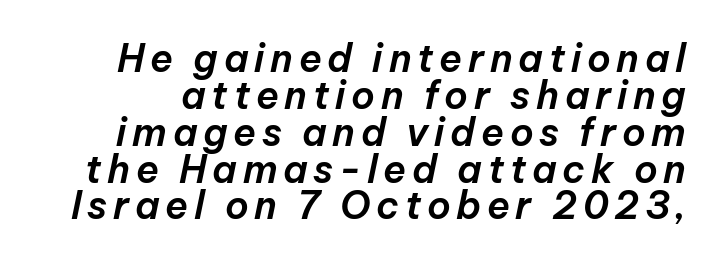
{"italic": "yes", "lean": "right", "slant_degrees": 12, "width": "normal", "stroke_contrast": "low", "x_height": "medium", "monospaced": "no", "underline": "no", "line_spacing": "tight", "line_spacing_ratio": 0.97, "glyph_px": 38}
